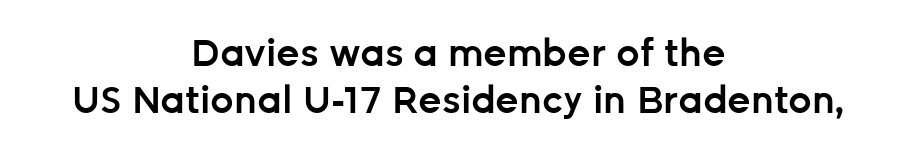
Q: Is the text bold? A: Semi-bold.
Q: Is the text italic (slanted)? A: No, it is upright.
Q: Is the typeface a serif or a sans-serif typeface? A: Sans-serif.
Q: Is the text underlined? A: No.
Q: How is the paragraph aligned? A: Centered.
Q: Is the spacing between letters normal or unusually wide? A: Normal.
Q: Is the spacing between lines tight, normal or loose? A: Normal.
Q: Width (condensed, normal, or wide)? A: Normal.
Q: Stroke contrast? A: Low.
Q: x-height? A: Medium.
Q: Monospaced? A: No.
